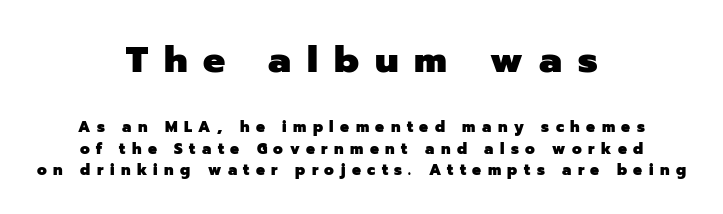
A typesetter would call this proportional, since set widths differ per character. Weight: bold. Unmarked baselines from the first word to the last. Grotesque or geometric, the face here clearly has no serifs.
